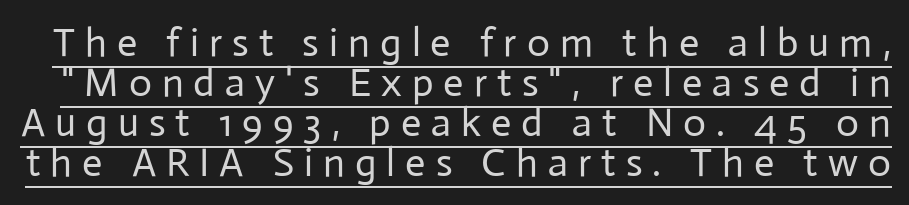
The image shows 40 px regular-weight sans-serif type, upright; set tight line spacing (1.0x), unusually wide letter spacing (+0.25 em), underlined; low stroke contrast and a medium x-height.
